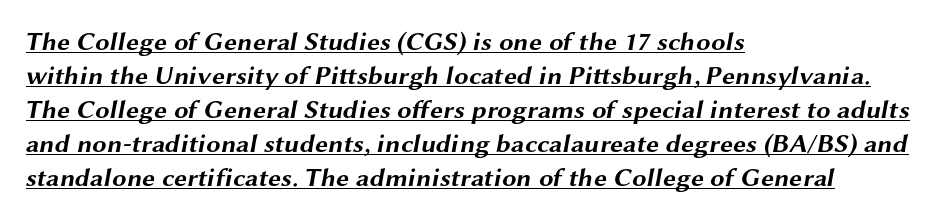
The line texture is even and compact thanks to regular tracking. Underline: present. The text block is weighted toward the left margin, trailing off unevenly rightward. Every letter is thick-stroked: bold, no question.
